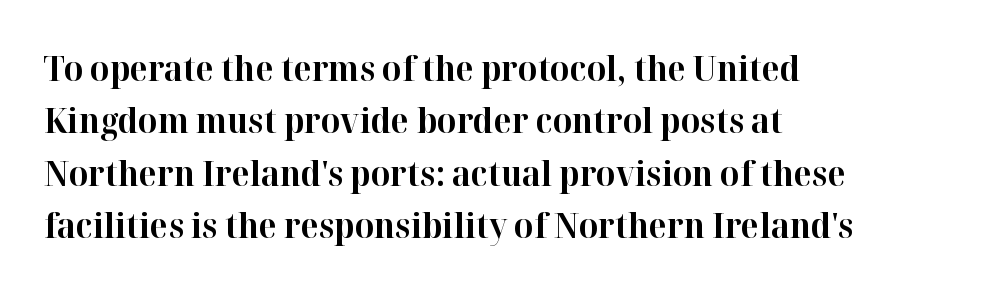
The image shows 34 px bold serif type, upright; set left-aligned, normal line spacing (1.54x), normal letter spacing, not underlined; high stroke contrast and a medium x-height.
